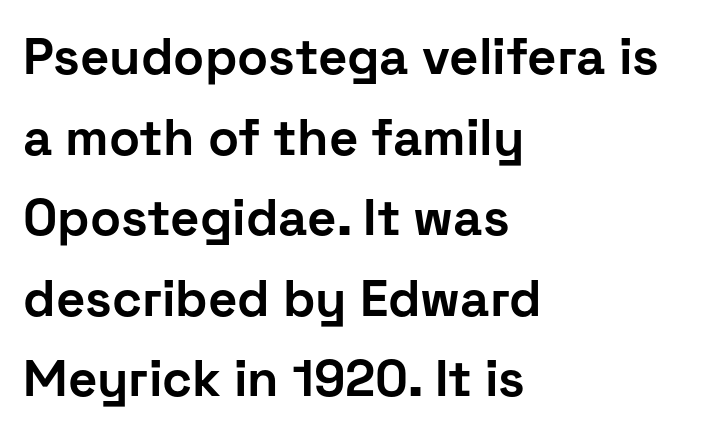
Q: Is the text bold? A: Yes.
Q: Is the text italic (slanted)? A: No, it is upright.
Q: Is the typeface a serif or a sans-serif typeface? A: Sans-serif.
Q: Is the text underlined? A: No.
Q: How is the paragraph aligned? A: Left-aligned.
Q: Is the spacing between letters normal or unusually wide? A: Normal.
Q: Is the spacing between lines tight, normal or loose? A: Normal.
Q: Width (condensed, normal, or wide)? A: Normal.
Q: Stroke contrast? A: Low.
Q: x-height? A: Medium.
Q: Monospaced? A: No.
